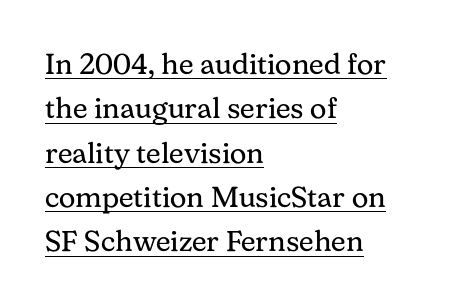
The image shows 29 px regular-weight serif type, upright; set left-aligned, normal line spacing (1.53x), normal letter spacing, underlined; medium stroke contrast and a medium x-height.
